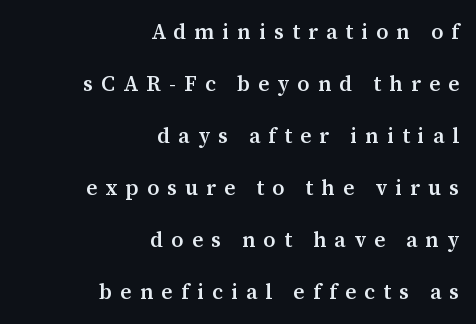
{"italic": "no", "bold": "semi", "underline": "no", "align": "right", "line_spacing": "loose", "line_spacing_ratio": 2.48, "letter_spacing": "wide", "letter_spacing_em": 0.39, "glyph_px": 21}
